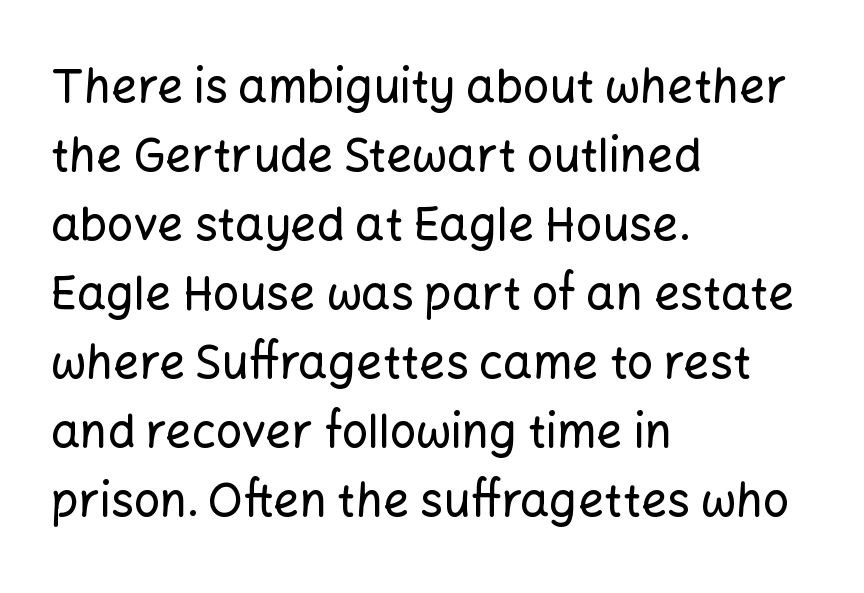
Q: Is the text italic (slanted)? A: No, it is upright.
Q: Is the typeface a serif or a sans-serif typeface? A: Sans-serif.
Q: Is the text underlined? A: No.
Q: How is the paragraph aligned? A: Left-aligned.
Q: Is the spacing between letters normal or unusually wide? A: Normal.
Q: Is the spacing between lines tight, normal or loose? A: Normal.
Q: Width (condensed, normal, or wide)? A: Normal.
Q: Stroke contrast? A: Low.
Q: x-height? A: Medium.
Q: Monospaced? A: No.
